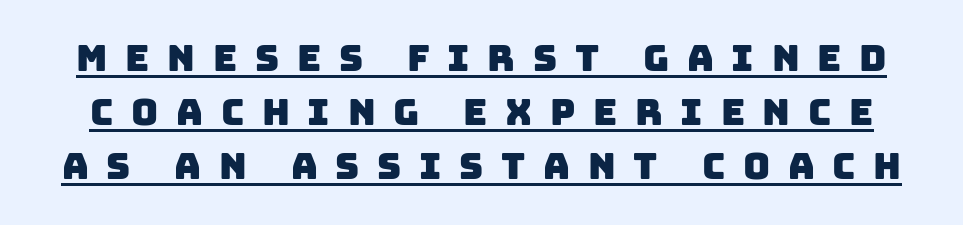
{"serif": "no", "width": "normal", "stroke_contrast": "low", "x_height": "large", "monospaced": "no", "underline": "yes", "line_spacing": "normal", "line_spacing_ratio": 1.46, "letter_spacing": "wide", "letter_spacing_em": 0.48, "glyph_px": 37}
